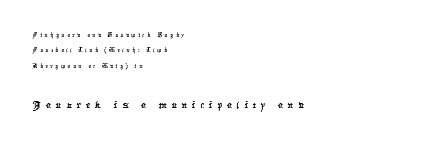
Q: Is the text underlined? A: No.
Q: How is the paragraph aligned? A: Left-aligned.
Q: Is the spacing between lines tight, normal or loose? A: Tight.
Q: Which block of text is set in a larger size, the first (top) or the second (bottom)? A: The second (bottom) one.
